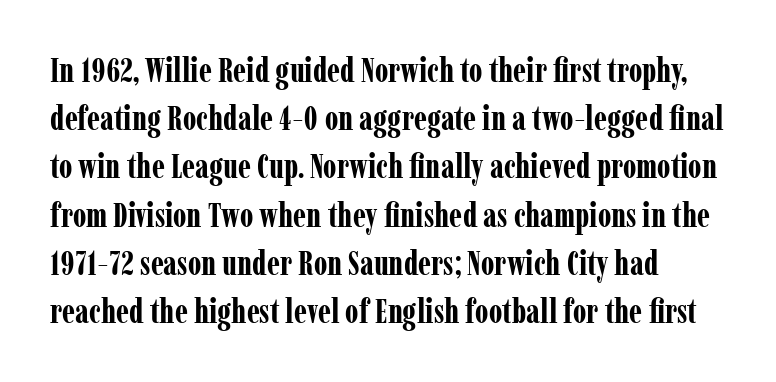
The image shows 33 px bold, condensed serif type, upright; set left-aligned, normal line spacing (1.46x), normal letter spacing, not underlined; low stroke contrast and a medium x-height.
